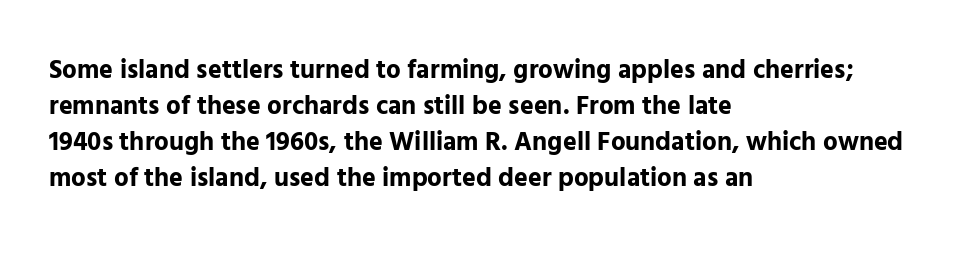
{"italic": "no", "bold": "yes", "underline": "no", "align": "left", "line_spacing": "normal", "line_spacing_ratio": 1.38, "letter_spacing": "normal", "letter_spacing_em": 0.0, "glyph_px": 26}
